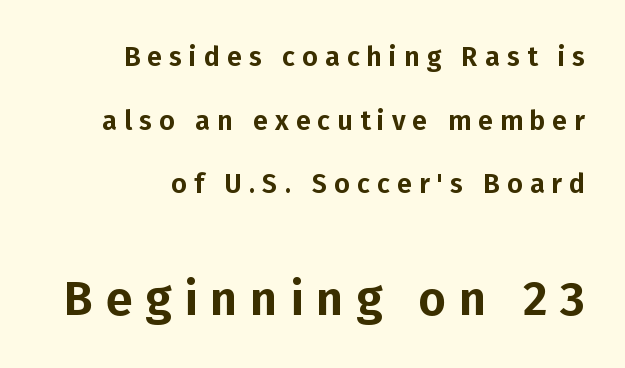
Q: Is the text italic (slanted)? A: No, it is upright.
Q: Is the typeface a serif or a sans-serif typeface? A: Sans-serif.
Q: Is the text underlined? A: No.
Q: How is the paragraph aligned? A: Right-aligned.
Q: Is the spacing between letters normal or unusually wide? A: Unusually wide.
Q: Is the spacing between lines tight, normal or loose? A: Loose.
Q: Which block of text is set in a larger size, the first (top) or the second (bottom)? A: The second (bottom) one.
Q: Width (condensed, normal, or wide)? A: Normal.
Q: Stroke contrast? A: Low.
Q: x-height? A: Medium.
Q: Monospaced? A: No.
